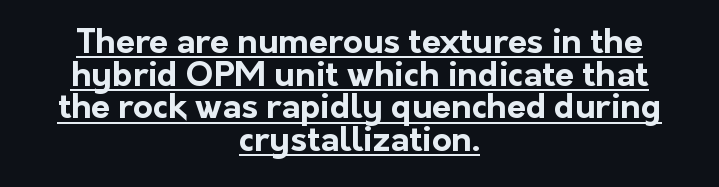
{"serif": "no", "italic": "no", "bold": "yes", "weight": "bold", "width": "normal", "stroke_contrast": "low", "x_height": "medium", "monospaced": "no", "underline": "yes", "align": "center", "line_spacing": "tight", "line_spacing_ratio": 0.96, "letter_spacing": "normal", "letter_spacing_em": 0.0, "glyph_px": 34}
